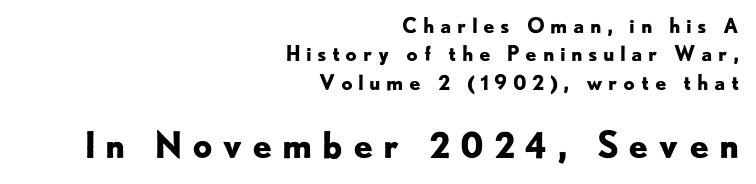
Q: Is the text bold? A: Yes.
Q: Is the text italic (slanted)? A: No, it is upright.
Q: Is the typeface a serif or a sans-serif typeface? A: Sans-serif.
Q: Is the text underlined? A: No.
Q: How is the paragraph aligned? A: Right-aligned.
Q: Is the spacing between letters normal or unusually wide? A: Unusually wide.
Q: Is the spacing between lines tight, normal or loose? A: Normal.
Q: Which block of text is set in a larger size, the first (top) or the second (bottom)? A: The second (bottom) one.
Q: Width (condensed, normal, or wide)? A: Normal.
Q: Stroke contrast? A: Low.
Q: x-height? A: Small.
Q: Monospaced? A: No.
